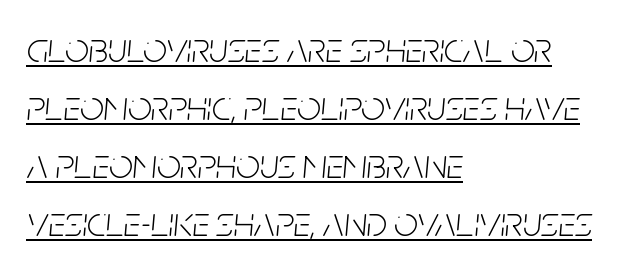
Q: Is the text bold? A: No.
Q: Is the text italic (slanted)? A: Yes, it leans right by about 5 degrees.
Q: Is the text underlined? A: Yes.
Q: How is the paragraph aligned? A: Left-aligned.
Q: Is the spacing between letters normal or unusually wide? A: Normal.
Q: Is the spacing between lines tight, normal or loose? A: Normal.
Q: Width (condensed, normal, or wide)? A: Condensed.
Q: Stroke contrast? A: Low.
Q: x-height? A: Large.
Q: Monospaced? A: No.
